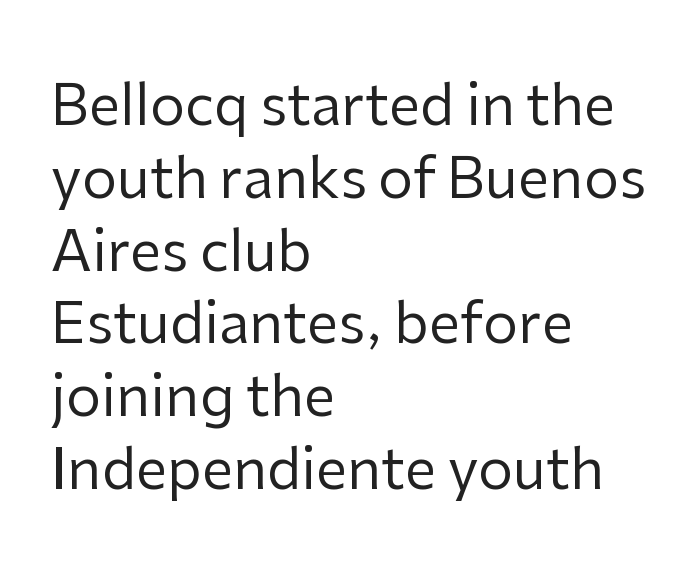
Q: Is the text bold? A: No.
Q: Is the text italic (slanted)? A: No, it is upright.
Q: Is the typeface a serif or a sans-serif typeface? A: Sans-serif.
Q: Is the text underlined? A: No.
Q: How is the paragraph aligned? A: Left-aligned.
Q: Is the spacing between letters normal or unusually wide? A: Normal.
Q: Is the spacing between lines tight, normal or loose? A: Normal.
Q: Width (condensed, normal, or wide)? A: Normal.
Q: Stroke contrast? A: Low.
Q: x-height? A: Medium.
Q: Monospaced? A: No.
